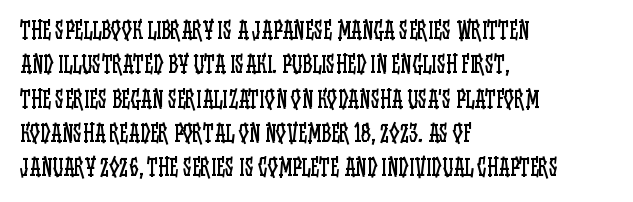
The image shows 23 px text type, upright; set left-aligned, normal line spacing (1.49x), normal letter spacing, not underlined.
